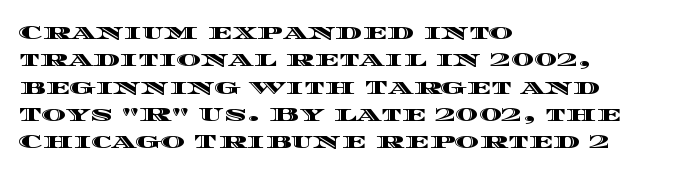
You could call the tracking neutral — neither tight nor loose. Honestly, there is no underline to notice here at all. This is roman type, the default non-slanted kind. Compared with a centered layout, this one pins lines to the left instead. Interline gaps are of average width in this sample.
